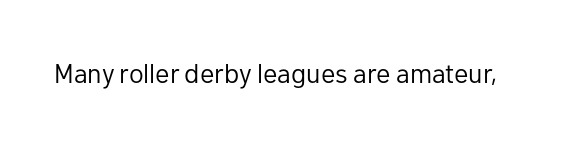
The image shows 27 px text type, upright; set normal letter spacing, not underlined.
